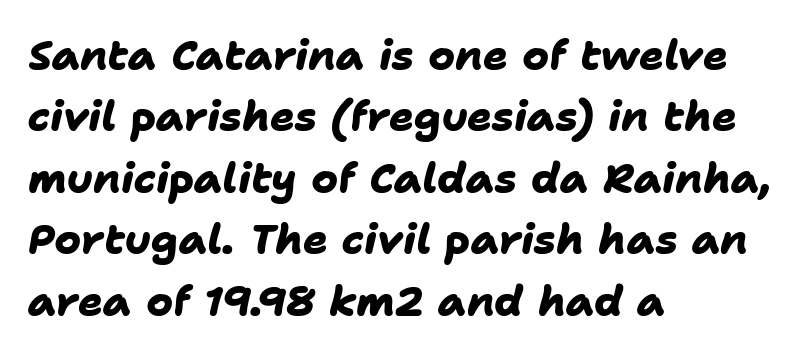
The passage shown is typeset with a sans-serif family. Horizontal alignment here is leftward, the default for most running prose. Baseline-to-baseline distance is the conventional proportion of letter height. Letter spacing: default.
